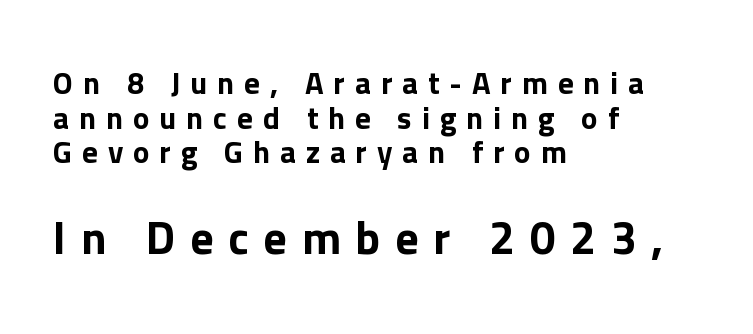
Q: Is the text italic (slanted)? A: No, it is upright.
Q: Is the typeface a serif or a sans-serif typeface? A: Sans-serif.
Q: Is the text underlined? A: No.
Q: How is the paragraph aligned? A: Left-aligned.
Q: Is the spacing between letters normal or unusually wide? A: Unusually wide.
Q: Is the spacing between lines tight, normal or loose? A: Tight.
Q: Which block of text is set in a larger size, the first (top) or the second (bottom)? A: The second (bottom) one.
Q: Width (condensed, normal, or wide)? A: Normal.
Q: Stroke contrast? A: Low.
Q: x-height? A: Medium.
Q: Monospaced? A: No.
